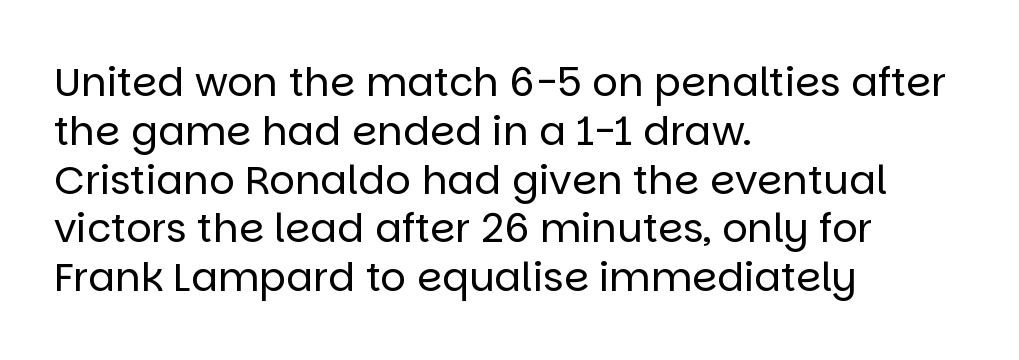
The image shows 40 px regular-weight sans-serif type, upright; set left-aligned, line spacing 1.22x, normal letter spacing, not underlined; low stroke contrast and a large x-height.
